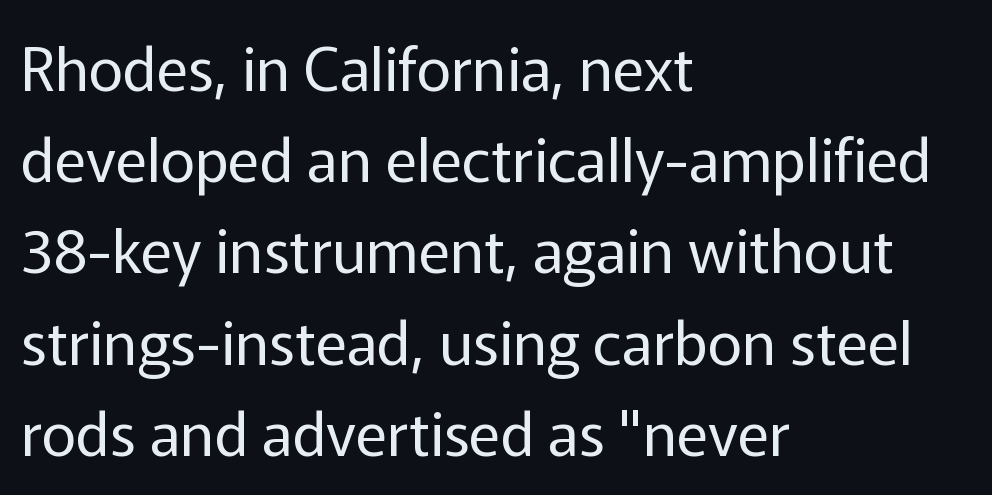
Q: Is the text bold? A: No.
Q: Is the text italic (slanted)? A: No, it is upright.
Q: Is the typeface a serif or a sans-serif typeface? A: Sans-serif.
Q: Is the text underlined? A: No.
Q: How is the paragraph aligned? A: Left-aligned.
Q: Is the spacing between letters normal or unusually wide? A: Normal.
Q: Is the spacing between lines tight, normal or loose? A: Normal.
Q: Width (condensed, normal, or wide)? A: Normal.
Q: Stroke contrast? A: Low.
Q: x-height? A: Medium.
Q: Monospaced? A: No.
